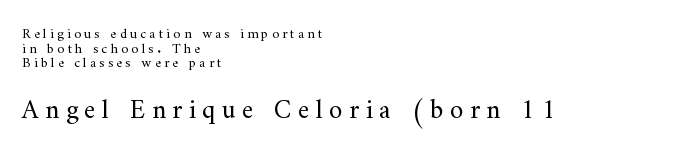
The image shows 27 px text type, upright; set left-aligned, tight line spacing (1.04x), unusually wide letter spacing (+0.24 em), not underlined; the second (bottom) block is 1.93x larger.
